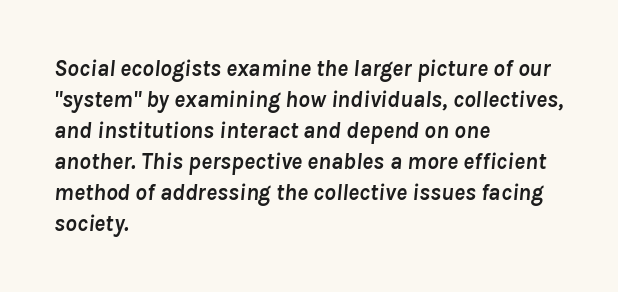
Notice how the stems are inclined rather than vertical — that's the hallmark of italics. The ragged edge is on the right, which tells us the setting is flush left. Descender tails drop into unmarked territory. The glyphs have the mass of a bold cut. Letter spacing: default. Notice how descenders clear the ascenders below comfortably — that's standard leading.
